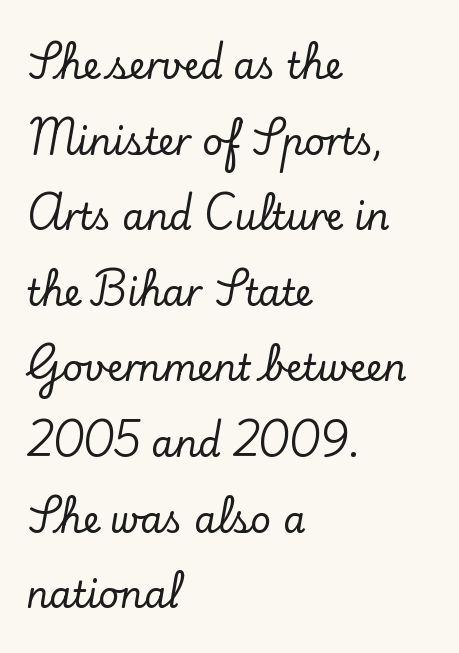
Here the designer chose a conventional face with non-uniform glyph widths. Lines of text with bare space underneath. Horizontal bands of white between lines are thick stripes. The rendering anchors every line to the left-hand side. Type style note: has serifs.
